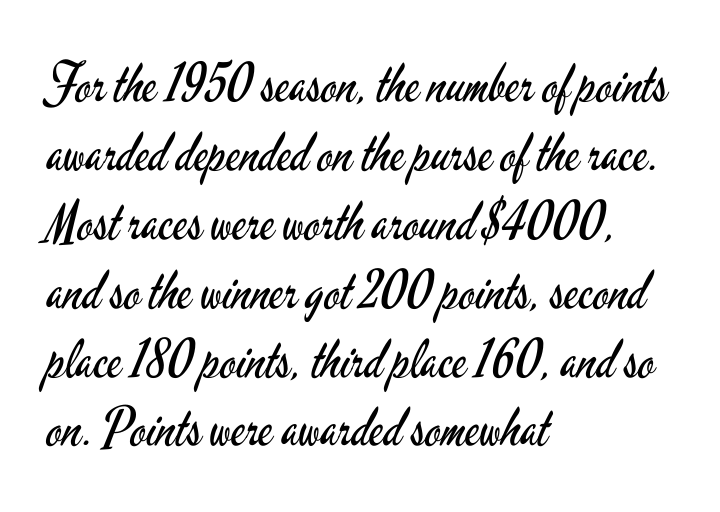
{"serif": "no", "bold": "no", "weight": "regular", "width": "condensed", "stroke_contrast": "low", "x_height": "small", "monospaced": "no", "underline": "no", "align": "left", "line_spacing": "normal", "line_spacing_ratio": 1.3, "letter_spacing": "normal", "letter_spacing_em": 0.0, "glyph_px": 53}
